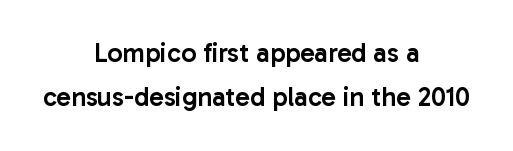
The image shows 27 px text type, upright; set centered, normal line spacing (1.63x), normal letter spacing, not underlined.
